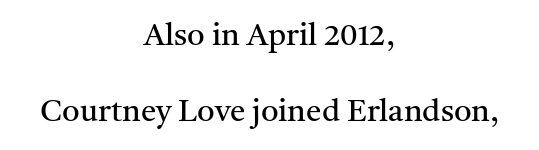
{"serif": "yes", "italic": "no", "bold": "no", "weight": "regular", "width": "normal", "stroke_contrast": "medium", "x_height": "medium", "monospaced": "no", "underline": "no", "align": "center", "line_spacing": "loose", "line_spacing_ratio": 2.44, "letter_spacing": "normal", "letter_spacing_em": 0.0, "glyph_px": 31}
